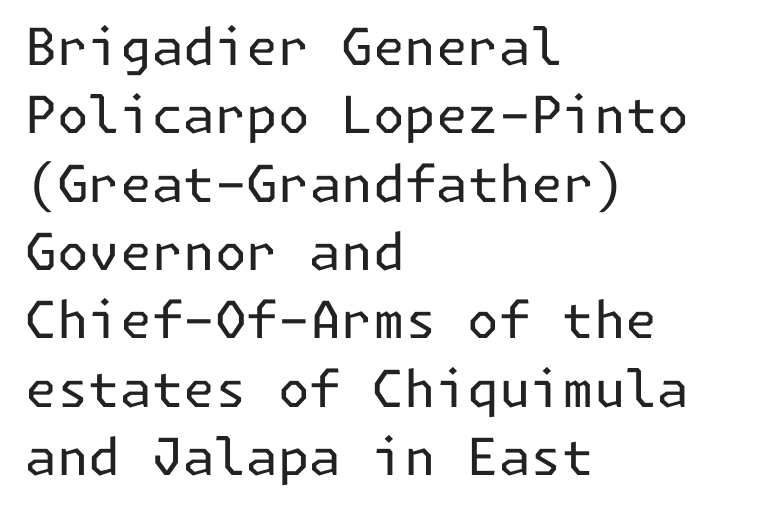
The image shows 51 px regular-weight sans-serif type, upright; set left-aligned, normal line spacing (1.34x), normal letter spacing, not underlined; low stroke contrast and a medium x-height.
